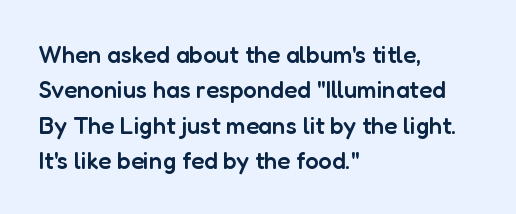
{"italic": "no", "bold": "semi", "underline": "no", "align": "left", "line_spacing": "normal", "line_spacing_ratio": 1.47, "letter_spacing": "normal", "letter_spacing_em": 0.0, "glyph_px": 24}
